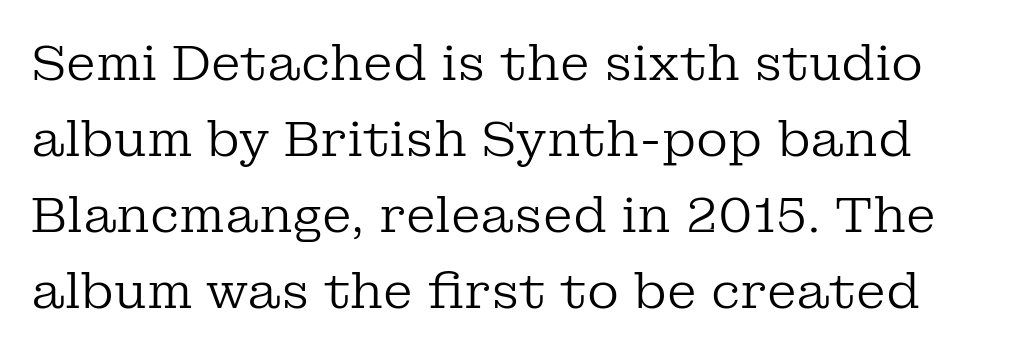
The image shows 49 px regular-weight serif type, upright; set normal line spacing (1.55x), normal letter spacing, not underlined; low stroke contrast and a medium x-height.
